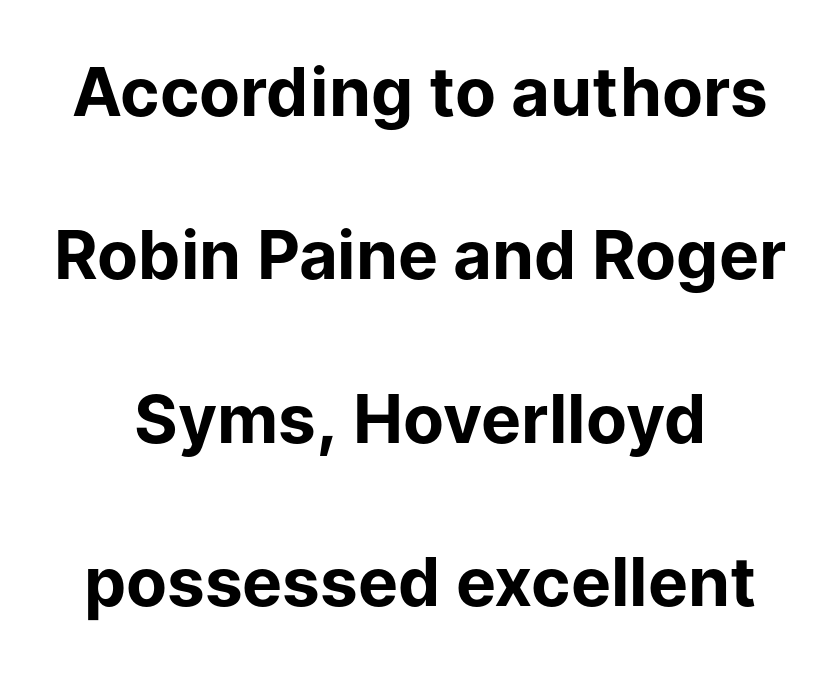
The image shows 67 px bold sans-serif type, upright; set centered, loose line spacing (2.44x), normal letter spacing, not underlined; low stroke contrast and a medium x-height.
